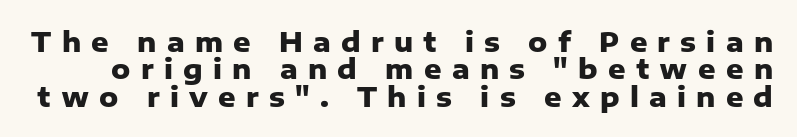
How would I describe the line gaps? Narrow and economical. Honestly, there is no underline to notice here at all. The letters stand straight up with perfectly vertical stems. Inter-character spacing is expanded well beyond the font's built-in metrics.
